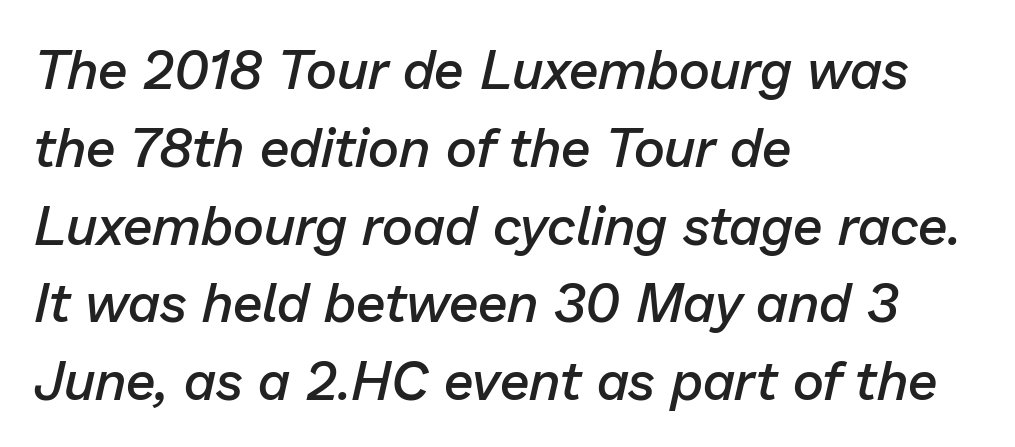
{"italic": "yes", "lean": "right", "slant_degrees": 13, "bold": "semi", "weight": "semibold", "width": "normal", "stroke_contrast": "low", "x_height": "medium", "monospaced": "no", "underline": "no", "align": "left", "line_spacing": "normal", "line_spacing_ratio": 1.44, "letter_spacing": "normal", "letter_spacing_em": 0.0, "glyph_px": 54}
